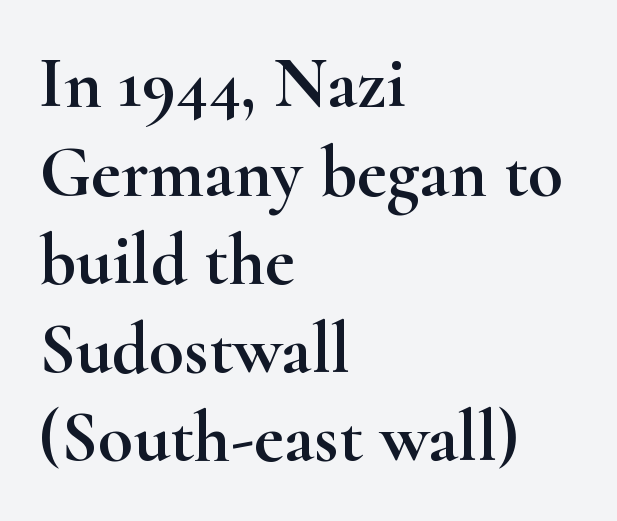
{"serif": "yes", "italic": "no", "width": "wide", "stroke_contrast": "high", "x_height": "small", "monospaced": "no", "underline": "no", "align": "left", "line_spacing_ratio": 1.23, "letter_spacing": "normal", "letter_spacing_em": 0.0, "glyph_px": 72}
